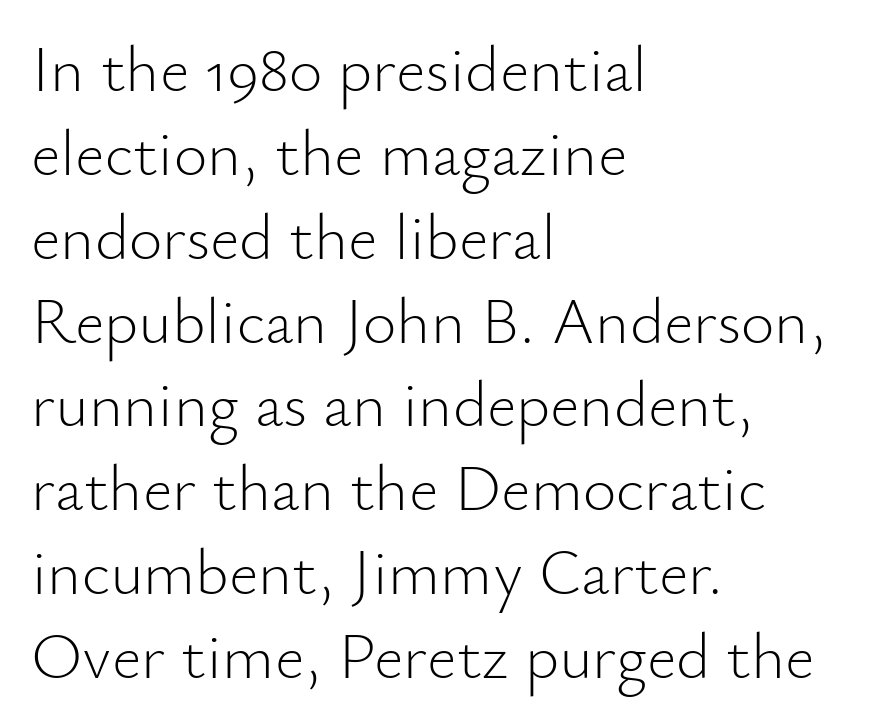
The strokes are not fattened; the text isn't bold. It's the straight-up-and-down kind of type. Students, note that the glyphs here touch the page at normal intervals. The typeface chosen for these lines omits serifs. The paragraph has a hard left edge and a soft right edge. No word sits above an underline.
